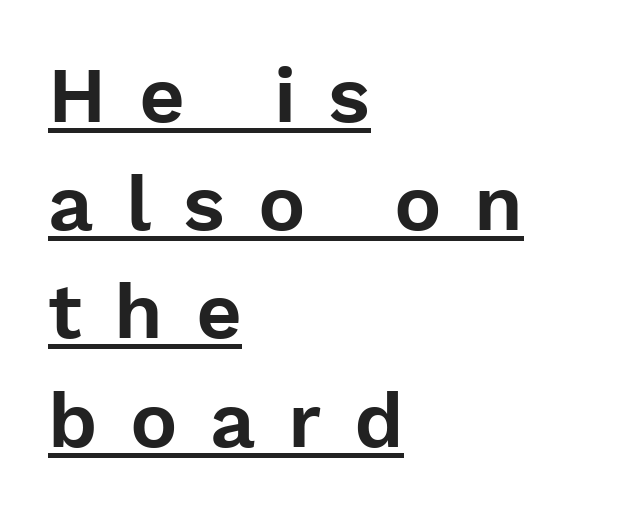
The image shows 79 px sans-serif type, upright; set left-aligned, normal line spacing (1.37x), unusually wide letter spacing (+0.41 em), underlined; low stroke contrast and a medium x-height.
